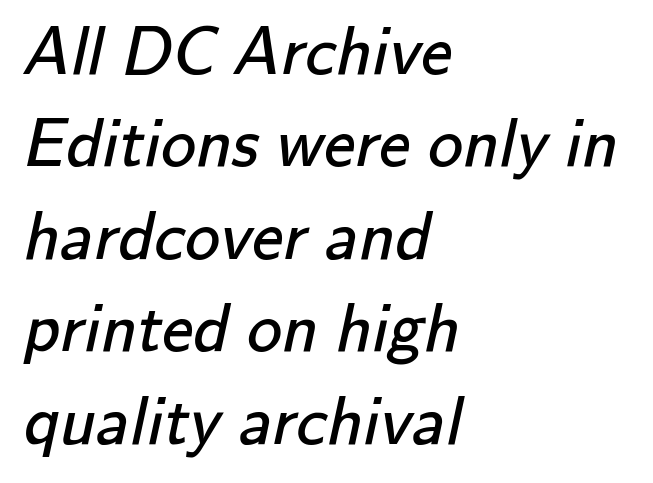
{"serif": "no", "bold": "no", "weight": "regular", "width": "normal", "stroke_contrast": "low", "x_height": "small", "monospaced": "no", "underline": "no", "align": "left", "line_spacing": "normal", "line_spacing_ratio": 1.32, "letter_spacing": "normal", "letter_spacing_em": 0.0, "glyph_px": 70}
